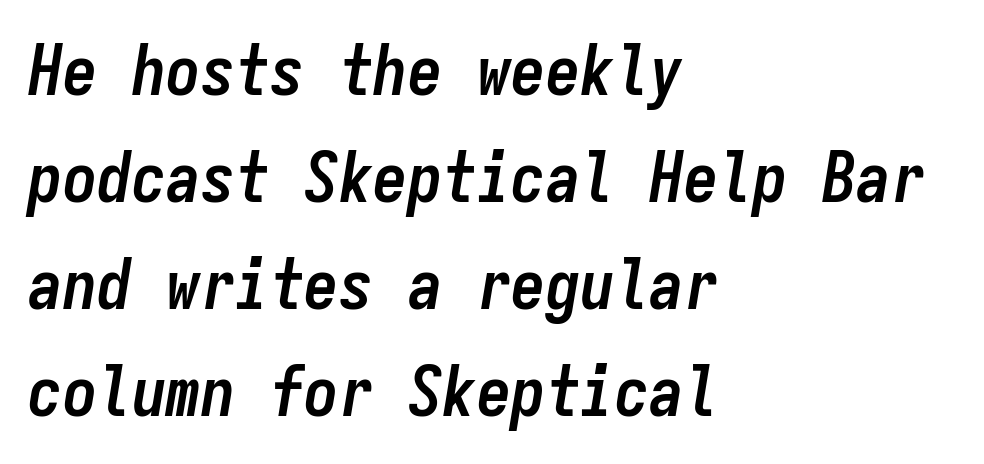
{"italic": "yes", "lean": "right", "slant_degrees": 9, "bold": "yes", "weight": "semibold", "width": "condensed", "stroke_contrast": "low", "x_height": "medium", "monospaced": "yes", "underline": "no", "align": "left", "line_spacing": "normal", "line_spacing_ratio": 1.55, "letter_spacing": "normal", "letter_spacing_em": 0.0, "glyph_px": 69}
